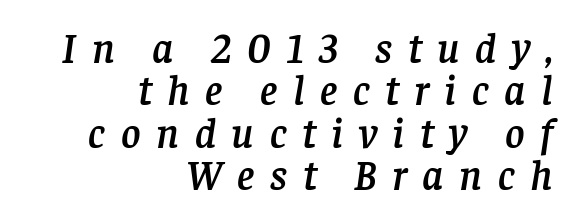
The image shows 42 px serif type, italic (leaning right); set right-aligned, tight line spacing (1.01x), unusually wide letter spacing (+0.37 em), not underlined; low stroke contrast and a large x-height.
